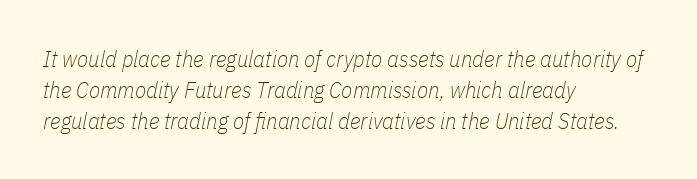
Characters are canted at an angle relative to the baseline's perpendicular. Has an underline been added? It has not. Short note: letters normally spaced. Stroke thickness stays within the range of a standard reading face or lighter. Students, observe: this is what conventionally led text looks like.
